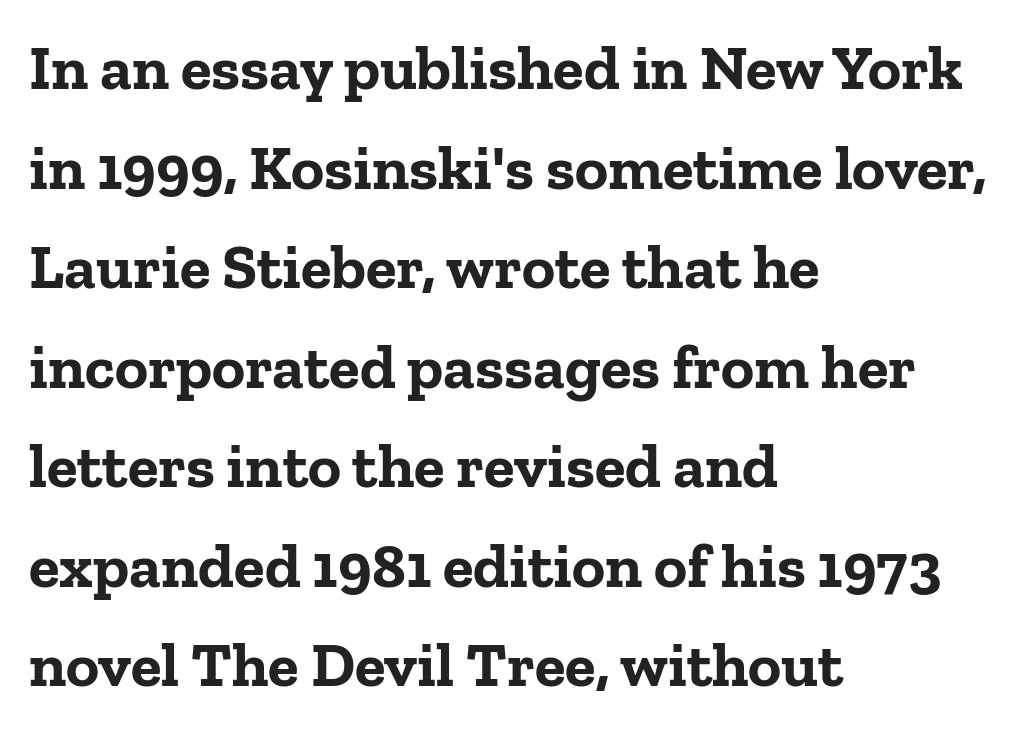
The image shows 63 px bold serif type, upright; set left-aligned, normal line spacing (1.58x), normal letter spacing, not underlined; low stroke contrast and a medium x-height.
